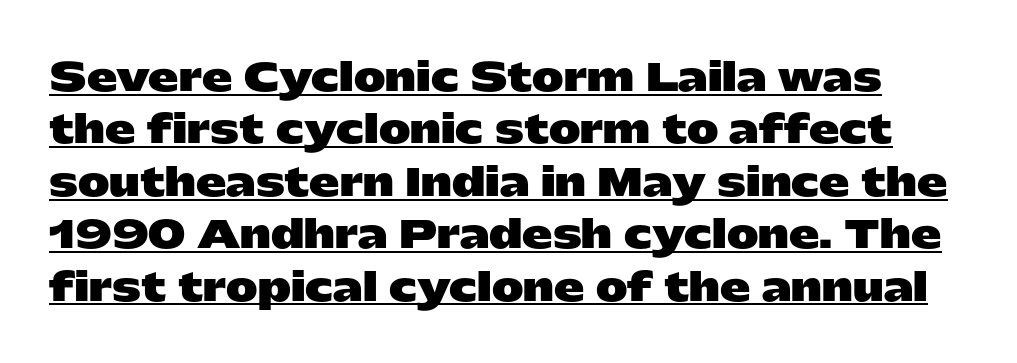
Q: Is the text bold? A: Yes.
Q: Is the text italic (slanted)? A: No, it is upright.
Q: Is the typeface a serif or a sans-serif typeface? A: Sans-serif.
Q: Is the text underlined? A: Yes.
Q: Is the spacing between letters normal or unusually wide? A: Normal.
Q: Is the spacing between lines tight, normal or loose? A: Normal.
Q: Width (condensed, normal, or wide)? A: Wide.
Q: Stroke contrast? A: Low.
Q: x-height? A: Medium.
Q: Monospaced? A: No.
